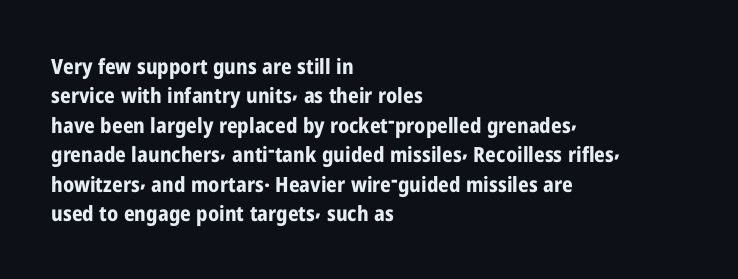
Q: Is the text bold? A: Yes.
Q: Is the text italic (slanted)? A: No, it is upright.
Q: Is the text underlined? A: No.
Q: How is the paragraph aligned? A: Left-aligned.
Q: Is the spacing between letters normal or unusually wide? A: Normal.
Q: Is the spacing between lines tight, normal or loose? A: Normal.
